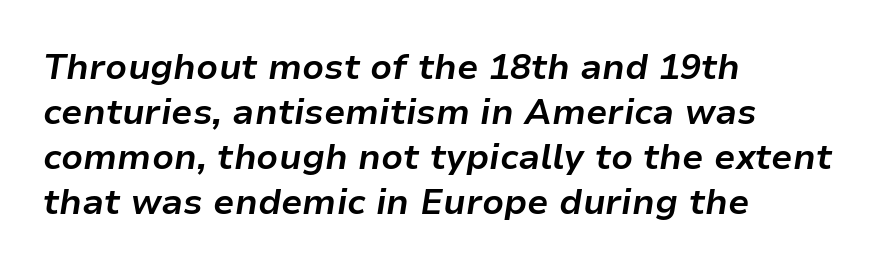
The image shows 35 px bold type, italic (leaning right); set left-aligned, normal line spacing (1.29x), normal letter spacing, not underlined; low stroke contrast and a medium x-height.
